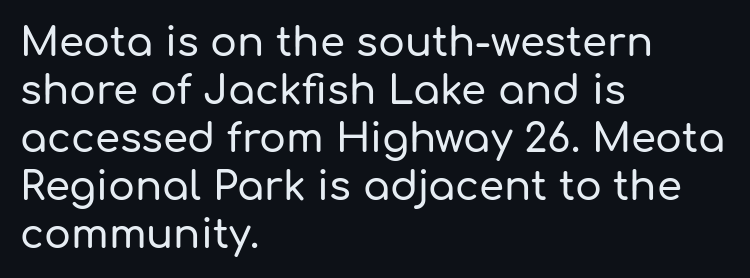
Short note: letters normally spaced. The ragged edge is on the right, which tells us the setting is flush left. Note: no serifs on the glyphs. Bare-footed words on every line.
